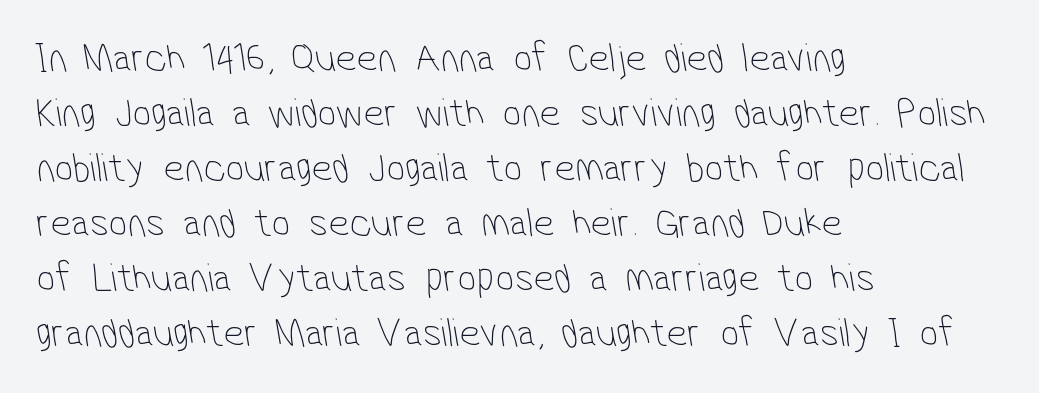
Spacing verdict: proportional, widths tailored to each character. What kind of face is this? One without serifs — a sans. Visually the block forms a straight wall on the left and a jagged coastline on the right. Students, observe: this is what conventionally led text looks like.
